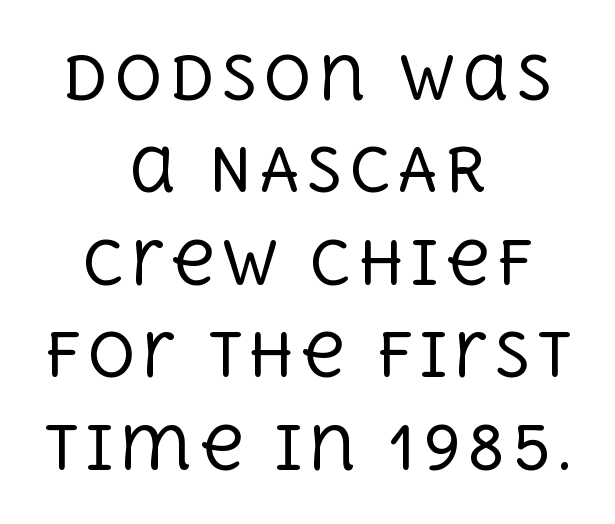
{"serif": "yes", "italic": "no", "bold": "no", "weight": "regular", "width": "normal", "x_height": "large", "monospaced": "no", "underline": "no", "align": "center", "line_spacing": "normal", "line_spacing_ratio": 1.54, "glyph_px": 60}
